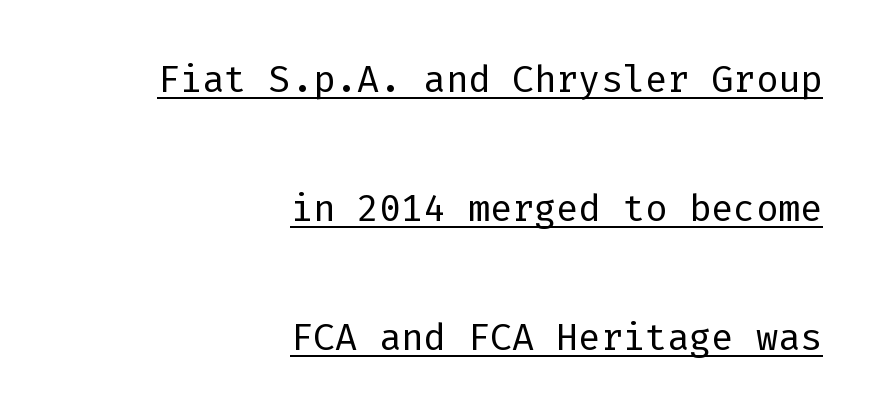
Q: Is the text bold? A: No.
Q: Is the text italic (slanted)? A: No, it is upright.
Q: Is the typeface a serif or a sans-serif typeface? A: Sans-serif.
Q: Is the text underlined? A: Yes.
Q: How is the paragraph aligned? A: Right-aligned.
Q: Is the spacing between letters normal or unusually wide? A: Normal.
Q: Is the spacing between lines tight, normal or loose? A: Loose.
Q: Width (condensed, normal, or wide)? A: Normal.
Q: Stroke contrast? A: Low.
Q: x-height? A: Medium.
Q: Monospaced? A: Yes.
